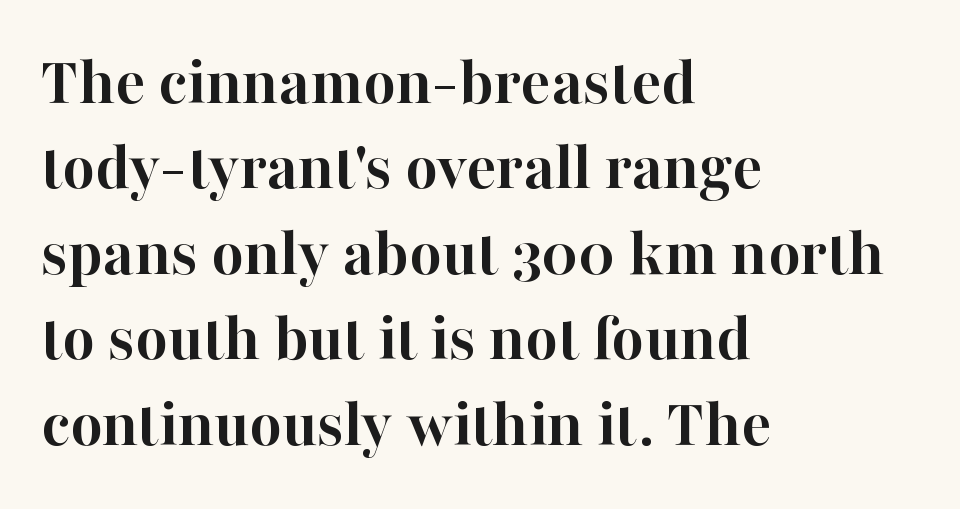
Q: Is the text bold? A: Yes.
Q: Is the text italic (slanted)? A: No, it is upright.
Q: Is the typeface a serif or a sans-serif typeface? A: Serif.
Q: Is the text underlined? A: No.
Q: How is the paragraph aligned? A: Left-aligned.
Q: Is the spacing between letters normal or unusually wide? A: Normal.
Q: Width (condensed, normal, or wide)? A: Normal.
Q: Stroke contrast? A: High.
Q: x-height? A: Medium.
Q: Monospaced? A: No.
